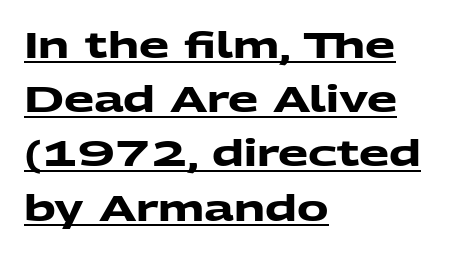
{"serif": "no", "bold": "yes", "weight": "heavy", "width": "wide", "stroke_contrast": "medium", "x_height": "medium", "monospaced": "no", "underline": "yes", "align": "left", "line_spacing": "normal", "line_spacing_ratio": 1.55, "letter_spacing": "normal", "letter_spacing_em": 0.0, "glyph_px": 35}
